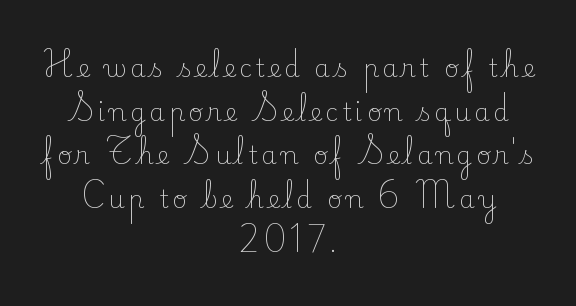
The face looks like a standard text weight, possibly lighter. The words here are not underlined. Style check: upright. Typeset on center — no edge is straight.
